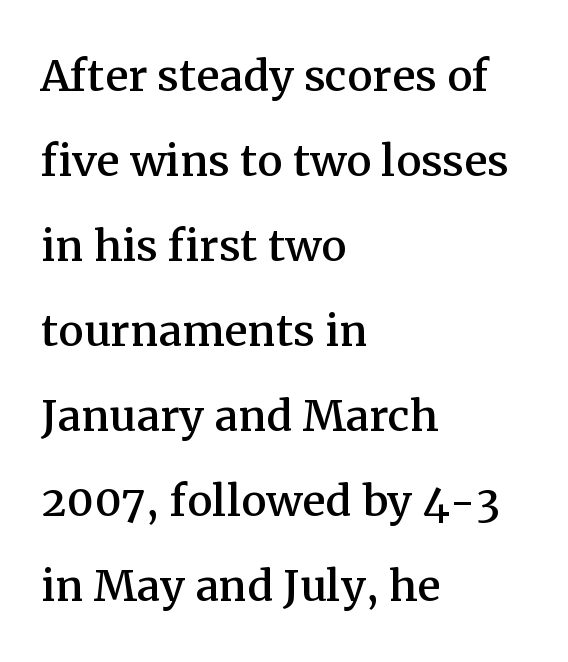
The image shows 57 px serif type, upright; set left-aligned, normal line spacing (1.49x), normal letter spacing, not underlined; medium stroke contrast and a medium x-height.
